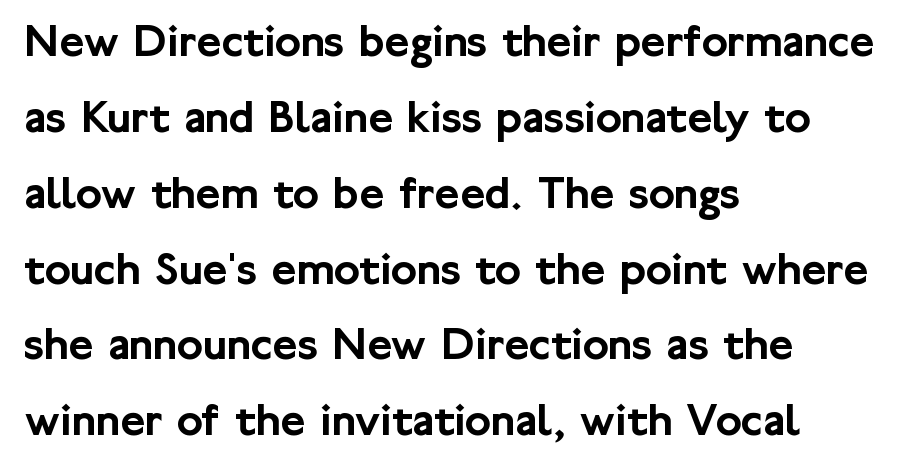
Type without underlining. Left-aligned paragraph, ragged on the right. This sample keeps an unexceptional amount of space between lines. Check where the strokes stop: nothing finishes them off — pure sans. Do the characters align in a grid? No, the font is proportional. Unlike italic type, these characters show no tilt at all.
